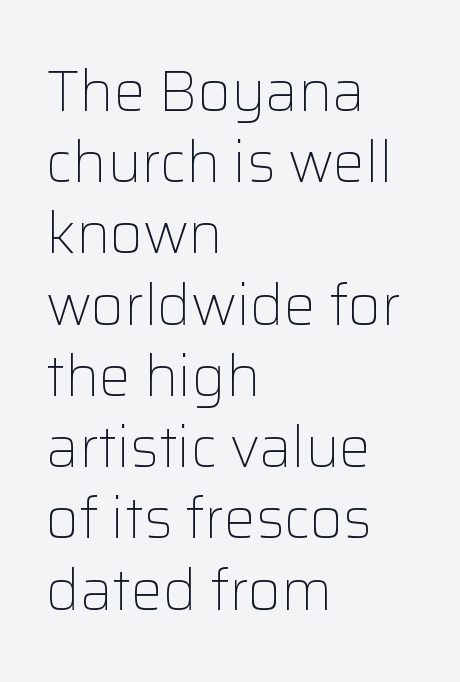
The rendering keeps characters at their native spacing. The letterforms sit at book weight or below. Varying glyph widths throughout — classic text-font behaviour. The string is rendered with underlining switched off. Every character sits straight up, as roman type does.
